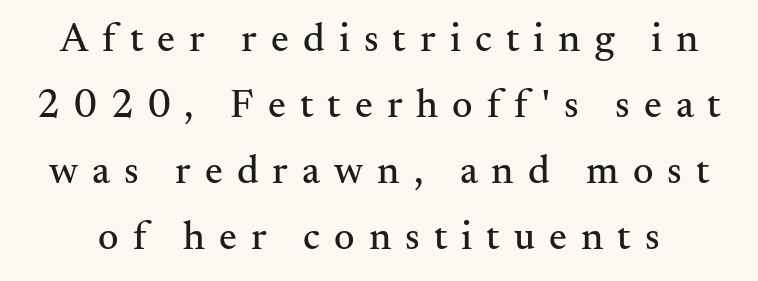
The image shows 40 px serif type, upright; set normal line spacing (1.65x), unusually wide letter spacing (+0.35 em), not underlined; medium stroke contrast and a small x-height.
